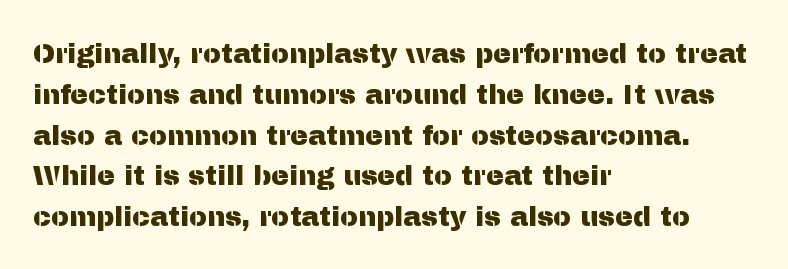
The image shows 27 px text type, upright; set left-aligned, normal line spacing (1.51x), normal letter spacing, not underlined.
